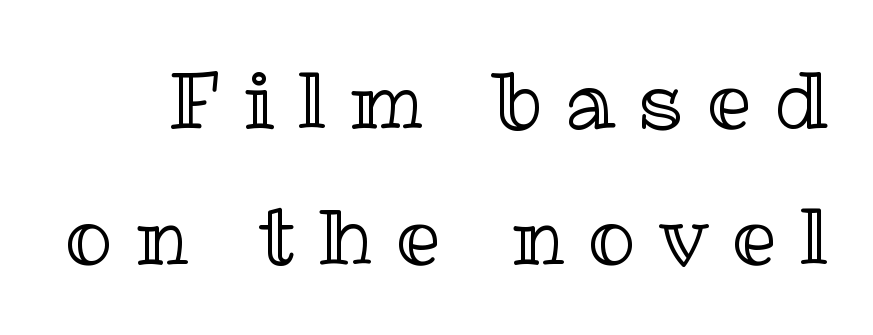
{"italic": "no", "width": "normal", "x_height": "medium", "monospaced": "no", "underline": "no", "line_spacing_ratio": 1.72, "letter_spacing": "wide", "letter_spacing_em": 0.3, "glyph_px": 79}
